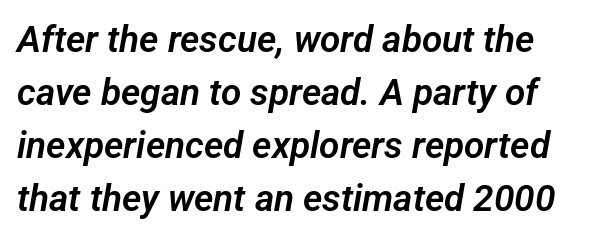
The image shows 37 px sans-serif type; set normal line spacing (1.43x), normal letter spacing, not underlined; low stroke contrast and a medium x-height.
